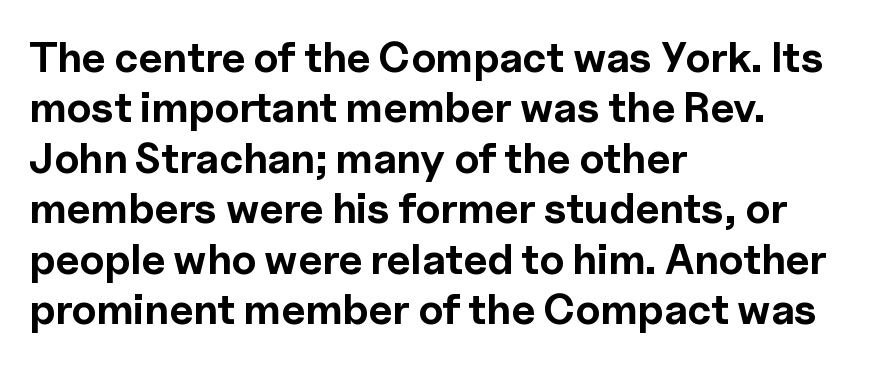
The image shows 42 px bold sans-serif type, upright; set left-aligned, line spacing 1.2x, normal letter spacing, not underlined; a medium x-height.
